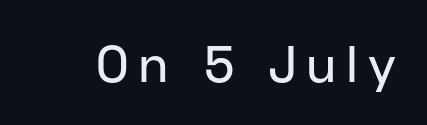
The image shows 51 px sans-serif type, upright; set not underlined; low stroke contrast and a medium x-height.
